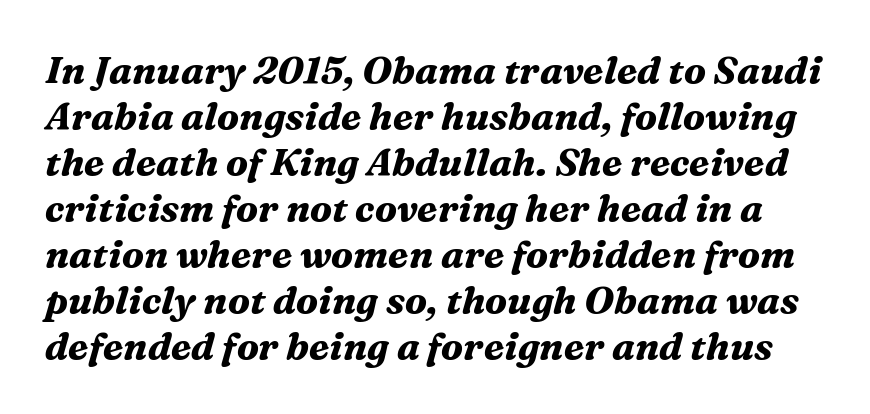
The image shows 38 px bold serif type, italic (leaning right); set line spacing 1.21x, normal letter spacing, not underlined; medium stroke contrast and a medium x-height.
